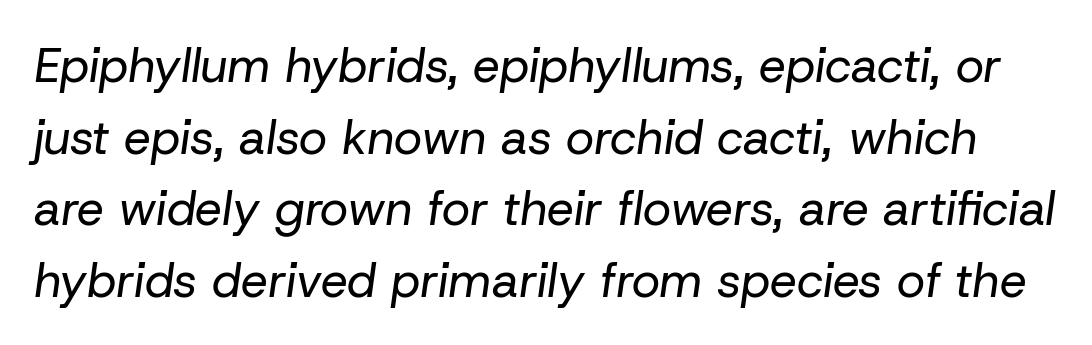
Q: Is the text bold? A: No.
Q: Is the text italic (slanted)? A: Yes, it leans right by about 8 degrees.
Q: Is the text underlined? A: No.
Q: Is the spacing between letters normal or unusually wide? A: Normal.
Q: Is the spacing between lines tight, normal or loose? A: Normal.
Q: Width (condensed, normal, or wide)? A: Normal.
Q: Stroke contrast? A: Low.
Q: x-height? A: Medium.
Q: Monospaced? A: No.
